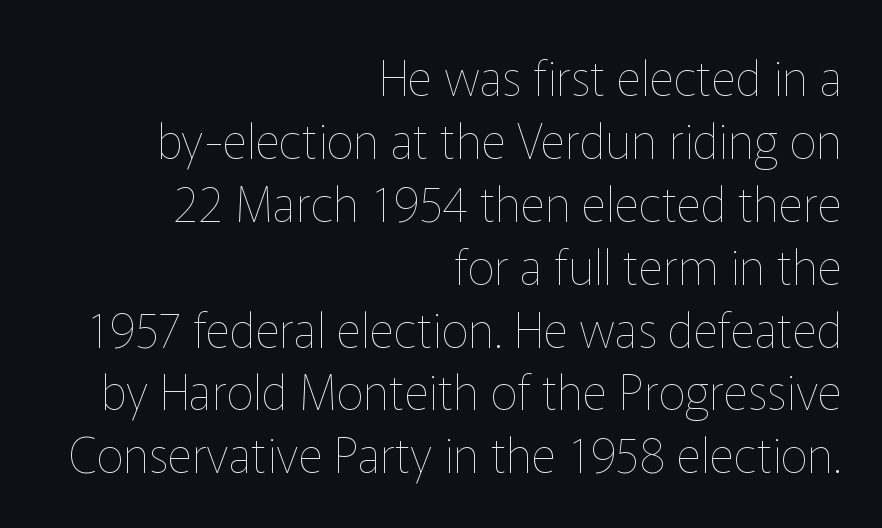
A typesetter would call this proportional, since set widths differ per character. Right-aligned paragraph, ragged on the left. Ordinary non-slanted type is in use. Counters stay open thanks to moderate or lighter strokes. The baseline area is clear.
